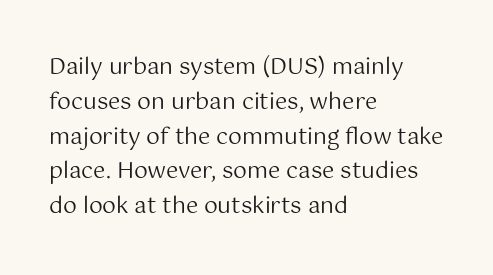
{"italic": "no", "bold": "no", "underline": "no", "align": "left", "line_spacing": "normal", "line_spacing_ratio": 1.58, "letter_spacing": "normal", "letter_spacing_em": 0.0, "glyph_px": 22}
